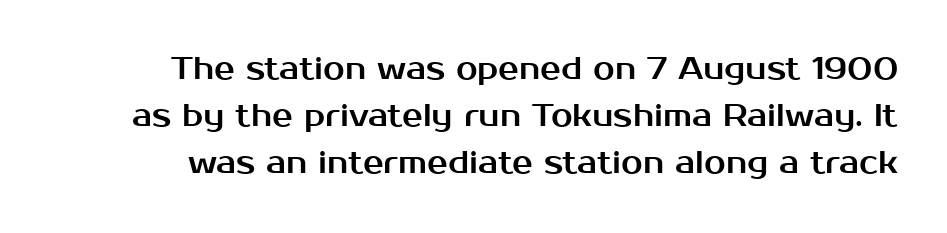
The passage shown has conventional tracking throughout. What kind of face is this? One without serifs — a sans. Just letters on the line, the space beneath them empty. The axis of the letterforms is exactly vertical. Honestly, the row spacing looks completely unremarkable.
